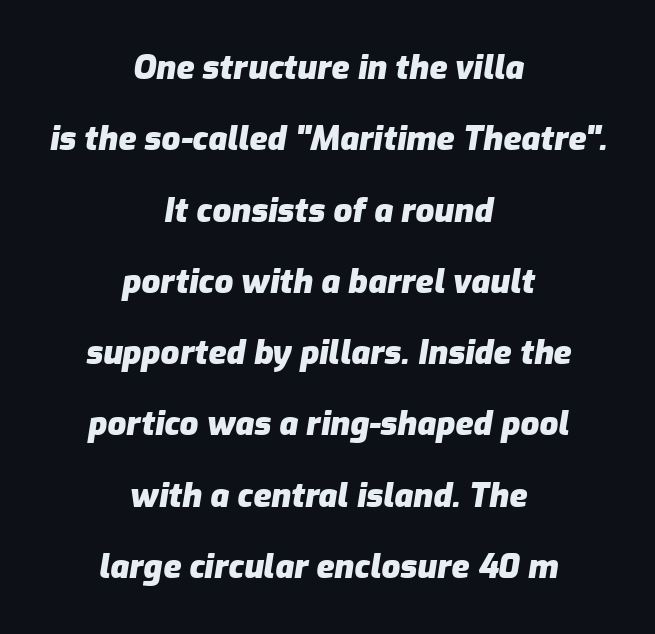
{"italic": "yes", "lean": "right", "slant_degrees": 9, "bold": "yes", "weight": "heavy", "width": "normal", "stroke_contrast": "low", "x_height": "medium", "monospaced": "no", "underline": "no", "align": "center", "line_spacing": "loose", "line_spacing_ratio": 2.16, "letter_spacing": "normal", "letter_spacing_em": 0.0, "glyph_px": 33}
